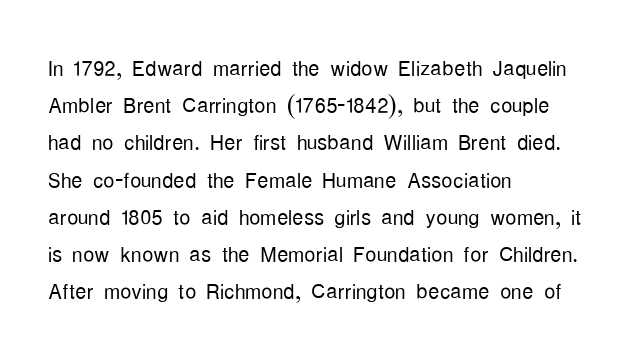
The image shows 28 px light, condensed sans-serif type, upright; set left-aligned, normal line spacing (1.33x), normal letter spacing, not underlined; low stroke contrast and a medium x-height.
